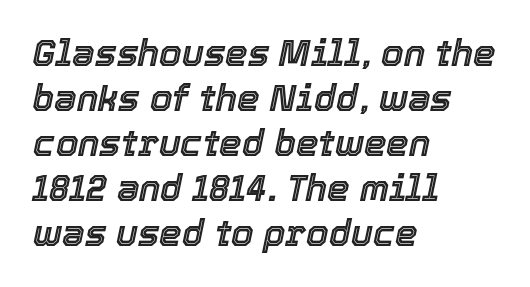
{"italic": "yes", "lean": "right", "slant_degrees": 12, "width": "normal", "x_height": "medium", "monospaced": "no", "underline": "no", "align": "left", "line_spacing": "normal", "line_spacing_ratio": 1.25, "letter_spacing": "normal", "letter_spacing_em": 0.0, "glyph_px": 36}
